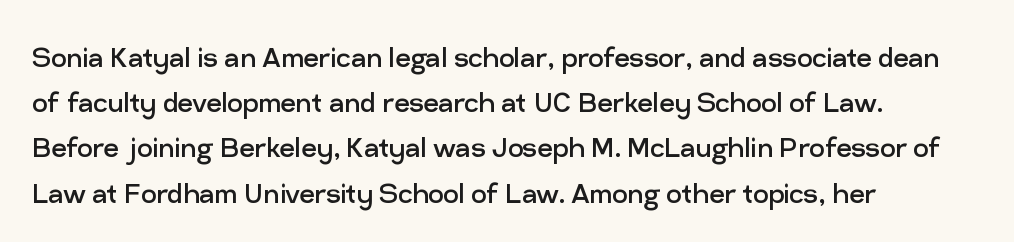
Each row of text sits above clean, open space. Note: no serifs on the glyphs. The passage shown is typed in a proportional face where columns would drift. Italic: no, the glyphs are upright roman. The face used here is rendered with its standard letterfit. Which margin do the lines hug? The left one — the right edge is uneven.
